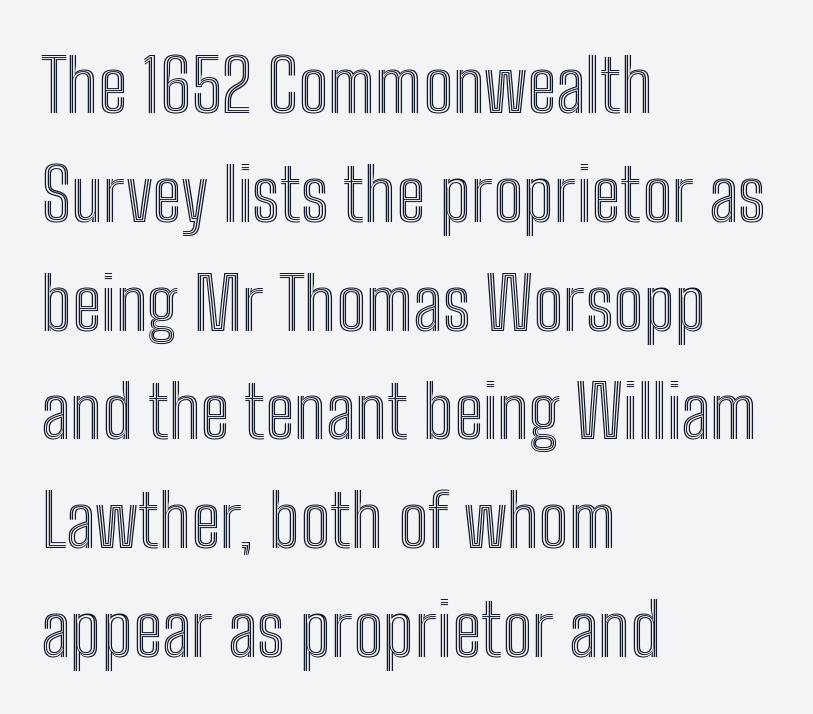
Q: Is the text italic (slanted)? A: No, it is upright.
Q: Is the text underlined? A: No.
Q: How is the paragraph aligned? A: Left-aligned.
Q: Is the spacing between letters normal or unusually wide? A: Normal.
Q: Is the spacing between lines tight, normal or loose? A: Normal.
Q: Width (condensed, normal, or wide)? A: Condensed.
Q: x-height? A: Medium.
Q: Monospaced? A: No.
